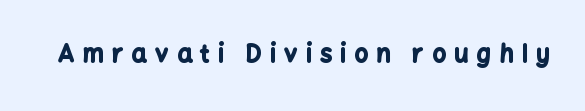
{"italic": "no", "bold": "yes", "underline": "no", "letter_spacing": "wide", "letter_spacing_em": 0.35, "glyph_px": 24}
